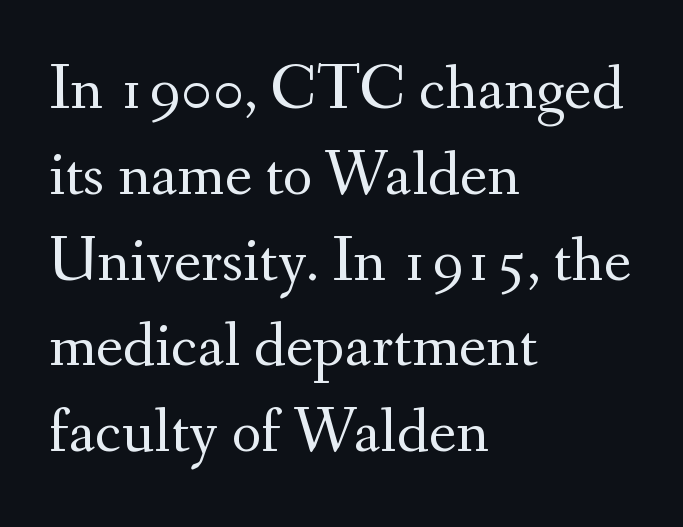
{"serif": "yes", "italic": "no", "bold": "no", "weight": "regular", "width": "normal", "stroke_contrast": "medium", "x_height": "small", "monospaced": "no", "underline": "no", "align": "left", "line_spacing": "normal", "line_spacing_ratio": 1.34, "letter_spacing": "normal", "letter_spacing_em": 0.0, "glyph_px": 64}
